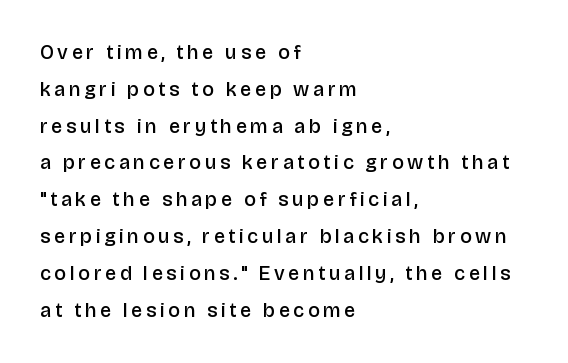
Leftover space on each line is placed entirely after the last word. The baseline area is clear. Is the type bold? Partly — it's a semibold, heavier than regular but not fully bold. This sample uses an upright cut, with every glyph sitting square on the baseline.
